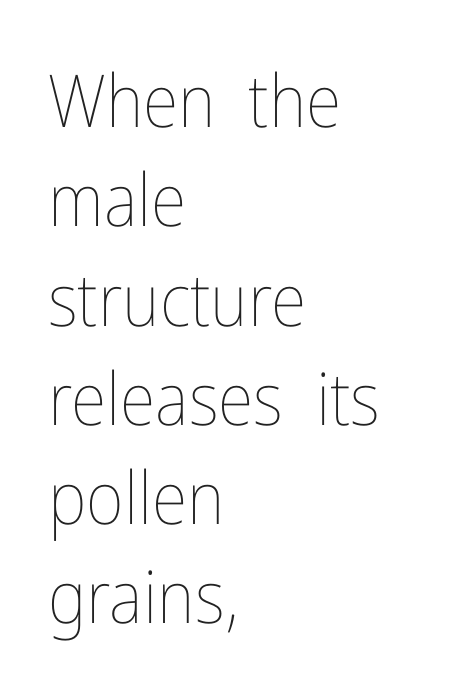
Nope, not italic — everything's standing straight. Glance below the letters and you will spot only blank space. Leading matches the norm, producing a regular column. The ragged edge is on the right, which tells us the setting is flush left. The letters advance in unequal steps, a hallmark of proportional type.
